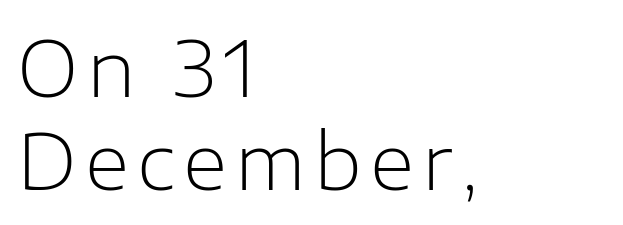
Horizontally, the lines are justified to the leading edge only. The area under the type is left untouched. The font family rendered here belongs to the sans-serif group. A typesetter would call this proportional, since set widths differ per character.
